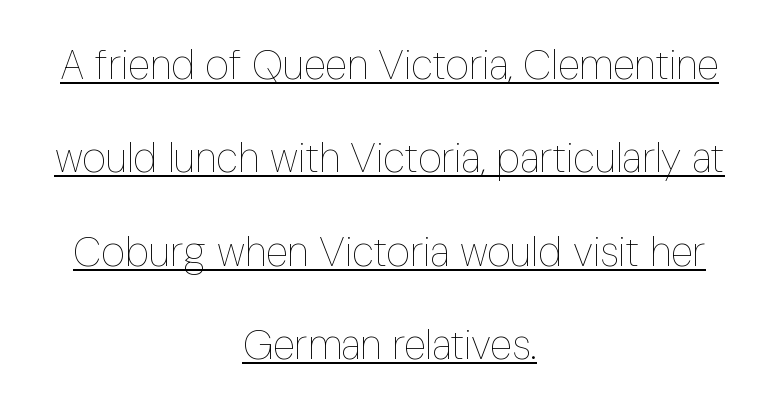
A typesetter would call this proportional, since set widths differ per character. Is this a heavy cut? Hardly; it is regular or lighter. A typesetter would mark this as roman, not italic. Leading is clearly above the norm, producing a sparse column. Caption: lettering with a line underneath.
